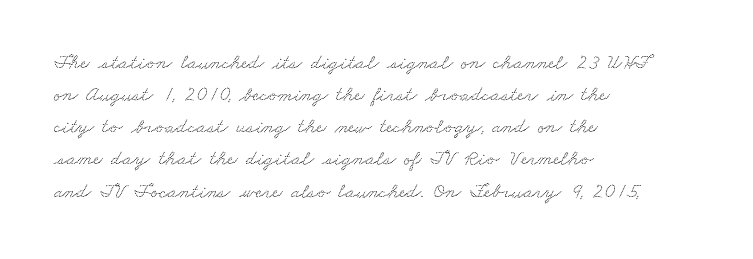
{"underline": "no", "align": "left", "line_spacing": "normal", "line_spacing_ratio": 1.53, "letter_spacing": "normal", "letter_spacing_em": 0.0, "glyph_px": 21}
